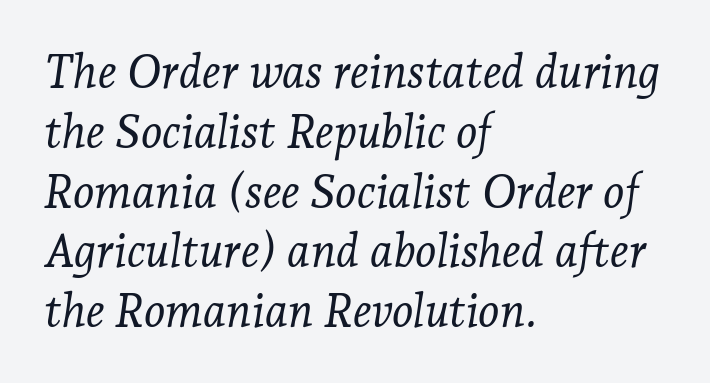
{"serif": "yes", "italic": "yes", "lean": "right", "slant_degrees": 7, "bold": "no", "weight": "light", "width": "normal", "stroke_contrast": "low", "x_height": "medium", "monospaced": "no", "underline": "no", "align": "left", "line_spacing": "normal", "line_spacing_ratio": 1.3, "letter_spacing": "normal", "letter_spacing_em": 0.0, "glyph_px": 46}
